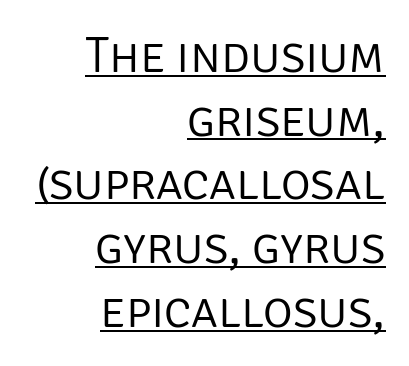
The image shows 51 px light sans-serif type, upright; set right-aligned, normal line spacing (1.25x), normal letter spacing, underlined; low stroke contrast and a large x-height.
